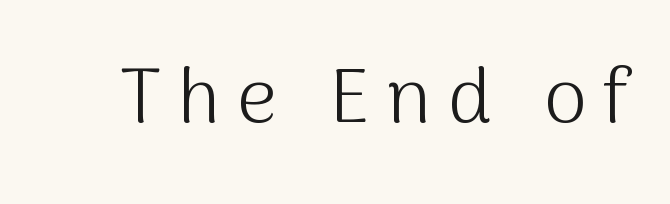
{"serif": "no", "italic": "no", "bold": "no", "weight": "light", "width": "normal", "stroke_contrast": "medium", "x_height": "medium", "monospaced": "no", "underline": "no", "letter_spacing": "wide", "letter_spacing_em": 0.21, "glyph_px": 78}
